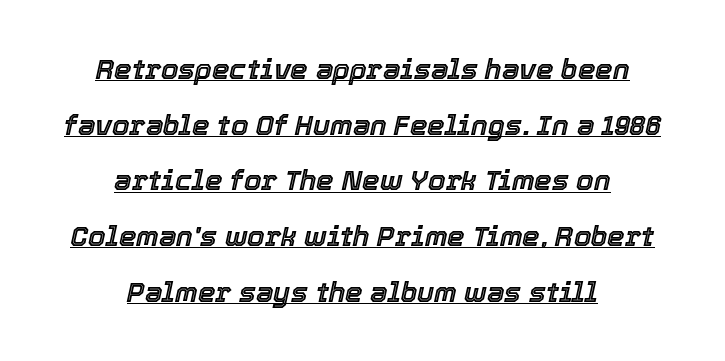
Q: Is the text italic (slanted)? A: Yes, it leans right by about 12 degrees.
Q: Is the text underlined? A: Yes.
Q: How is the paragraph aligned? A: Centered.
Q: Is the spacing between letters normal or unusually wide? A: Normal.
Q: Is the spacing between lines tight, normal or loose? A: Loose.
Q: Width (condensed, normal, or wide)? A: Normal.
Q: x-height? A: Medium.
Q: Monospaced? A: No.
